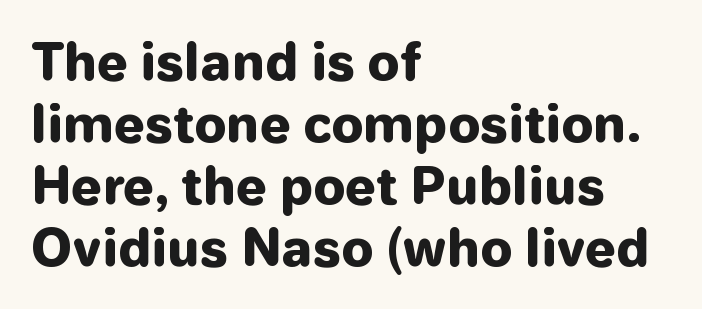
{"serif": "no", "italic": "no", "bold": "yes", "weight": "heavy", "width": "normal", "stroke_contrast": "low", "x_height": "medium", "monospaced": "no", "underline": "no", "align": "left", "line_spacing_ratio": 1.24, "letter_spacing": "normal", "letter_spacing_em": 0.0, "glyph_px": 50}
